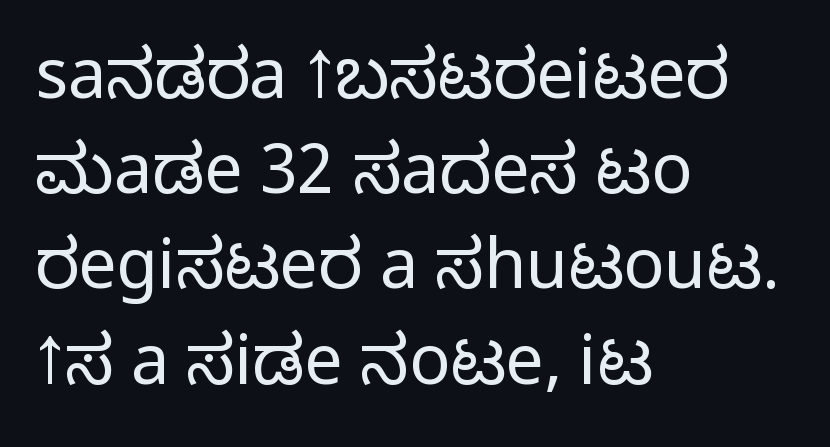
The image shows 68 px condensed sans-serif type, upright; set left-aligned, normal line spacing (1.4x), normal letter spacing, not underlined; medium stroke contrast.
